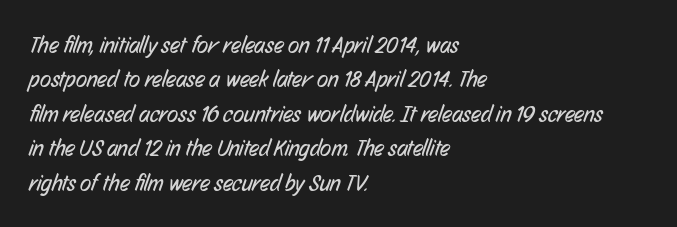
{"bold": "no", "underline": "no", "align": "left", "line_spacing": "normal", "line_spacing_ratio": 1.5, "letter_spacing": "normal", "letter_spacing_em": 0.0, "glyph_px": 23}
